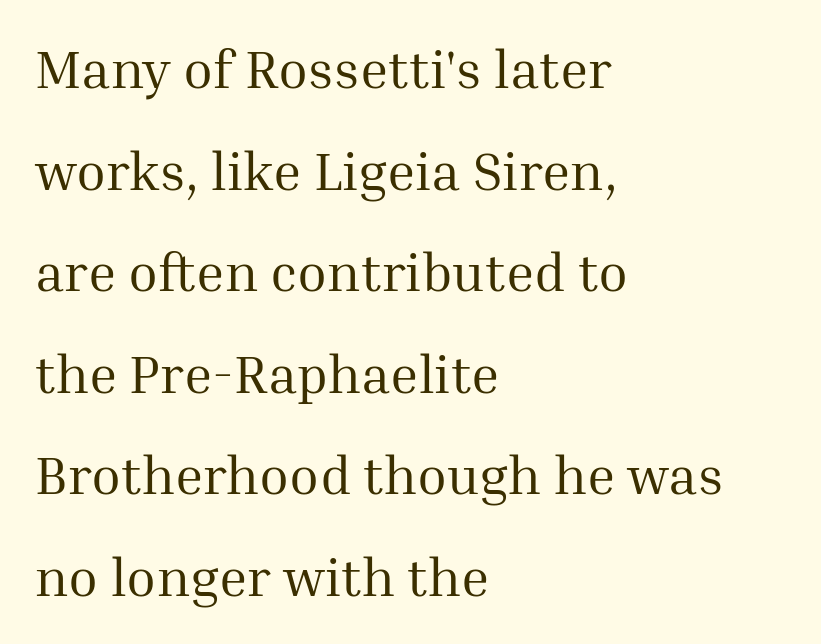
The image shows 54 px regular-weight serif type, upright; set left-aligned, line spacing 1.88x, normal letter spacing, not underlined; medium stroke contrast and a medium x-height.
